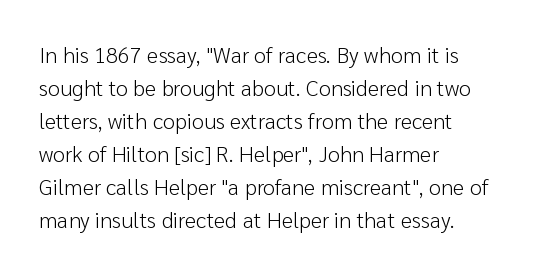
{"italic": "no", "bold": "no", "underline": "no", "align": "left", "line_spacing": "normal", "line_spacing_ratio": 1.5, "letter_spacing": "normal", "letter_spacing_em": 0.0, "glyph_px": 22}
